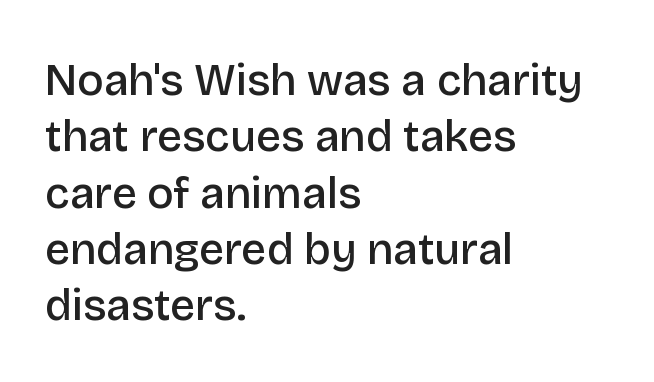
Q: Is the text bold? A: Semi-bold.
Q: Is the text italic (slanted)? A: No, it is upright.
Q: Is the typeface a serif or a sans-serif typeface? A: Sans-serif.
Q: Is the text underlined? A: No.
Q: How is the paragraph aligned? A: Left-aligned.
Q: Is the spacing between letters normal or unusually wide? A: Normal.
Q: Is the spacing between lines tight, normal or loose? A: Normal.
Q: Width (condensed, normal, or wide)? A: Normal.
Q: Stroke contrast? A: Low.
Q: x-height? A: Large.
Q: Monospaced? A: No.
